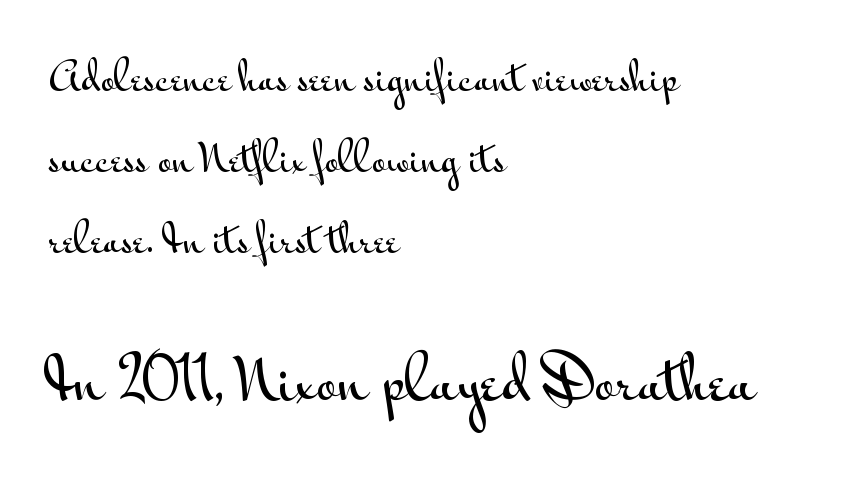
{"serif": "no", "width": "wide", "stroke_contrast": "medium", "x_height": "small", "monospaced": "no", "underline": "no", "align": "left", "line_spacing": "loose", "line_spacing_ratio": 2.08, "letter_spacing": "normal", "letter_spacing_em": 0.0, "larger_block": "second", "size_ratio": 1.49, "glyph_px": 58}
